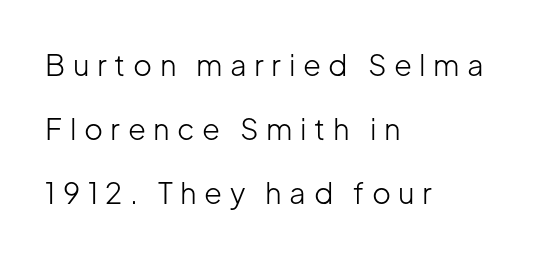
Grotesque or geometric, the face here clearly has no serifs. Each stroke keeps to a modest, everyday thickness or less. Tracking value appears strongly positive — letters spread wide. Proportional: the letters do not fall into vertical columns. Plain, unruled lines of type.
